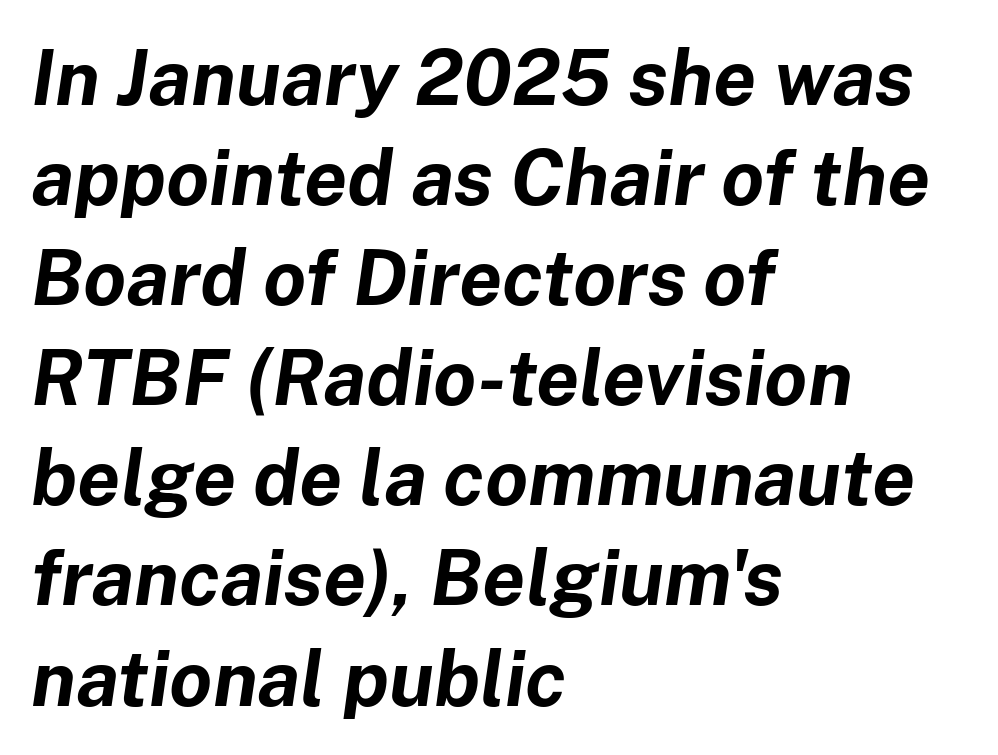
Weight: bold. The rows are spaced the way most documents space them. The specimen omits any rule beneath the text block's lines. Here the designer chose a conventional face with non-uniform glyph widths. Designer's note — italics engaged.
